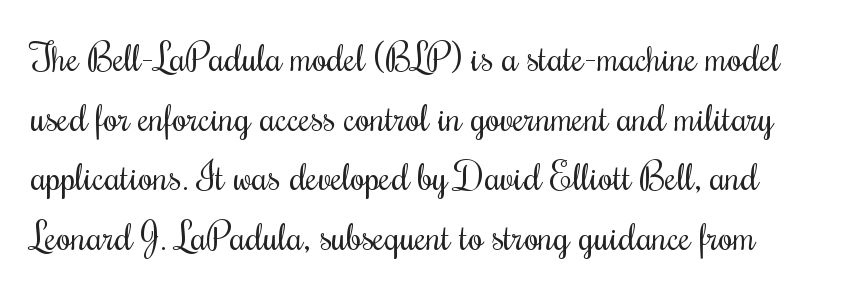
Each row of text sits above clean, open space. Character widths vary here, with narrow letters taking less room than wide ones. The strokes carry an ordinary text weight at most.
